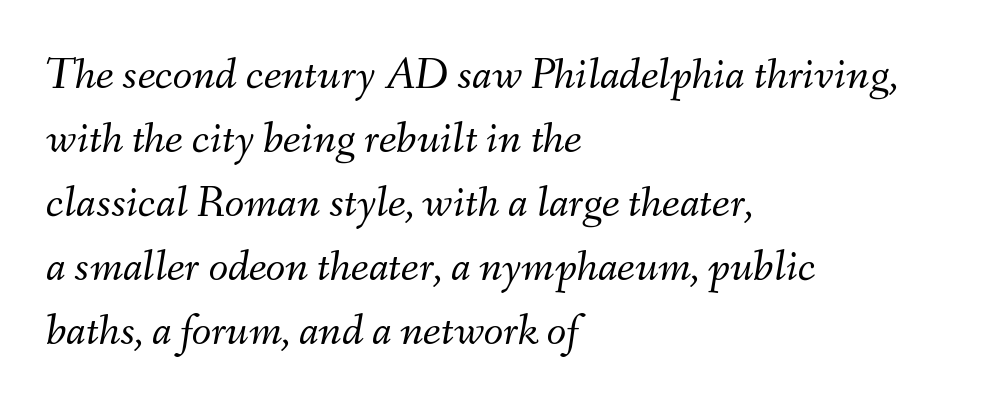
{"italic": "yes", "lean": "right", "slant_degrees": 9, "bold": "no", "weight": "light", "width": "normal", "stroke_contrast": "medium", "x_height": "small", "monospaced": "no", "underline": "no", "align": "left", "line_spacing": "normal", "line_spacing_ratio": 1.42, "letter_spacing": "normal", "letter_spacing_em": 0.0, "glyph_px": 45}
